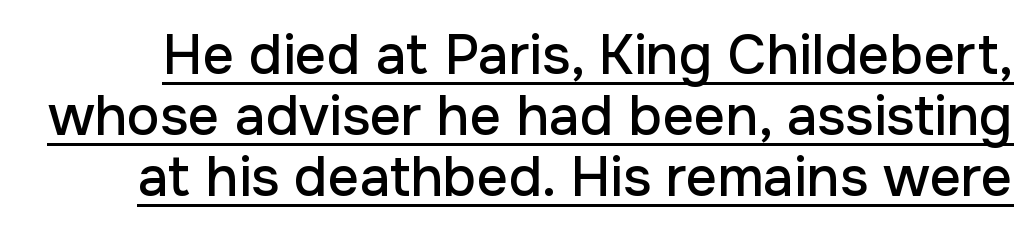
{"serif": "no", "italic": "no", "width": "normal", "stroke_contrast": "low", "x_height": "medium", "monospaced": "no", "underline": "yes", "line_spacing": "tight", "line_spacing_ratio": 1.11, "letter_spacing": "normal", "letter_spacing_em": 0.0, "glyph_px": 55}
